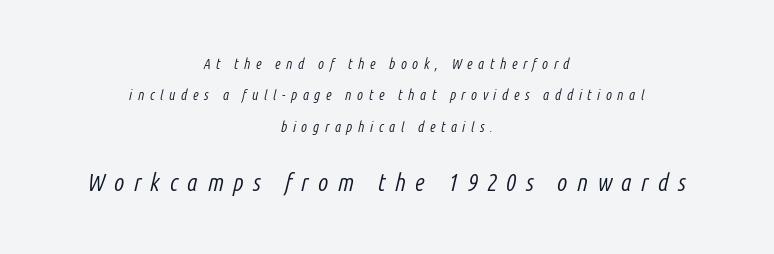
The image shows 24 px text type, italic (leaning right); set centered, loose line spacing (2.24x), unusually wide letter spacing (+0.39 em), not underlined; the second (bottom) block is 1.71x larger.
